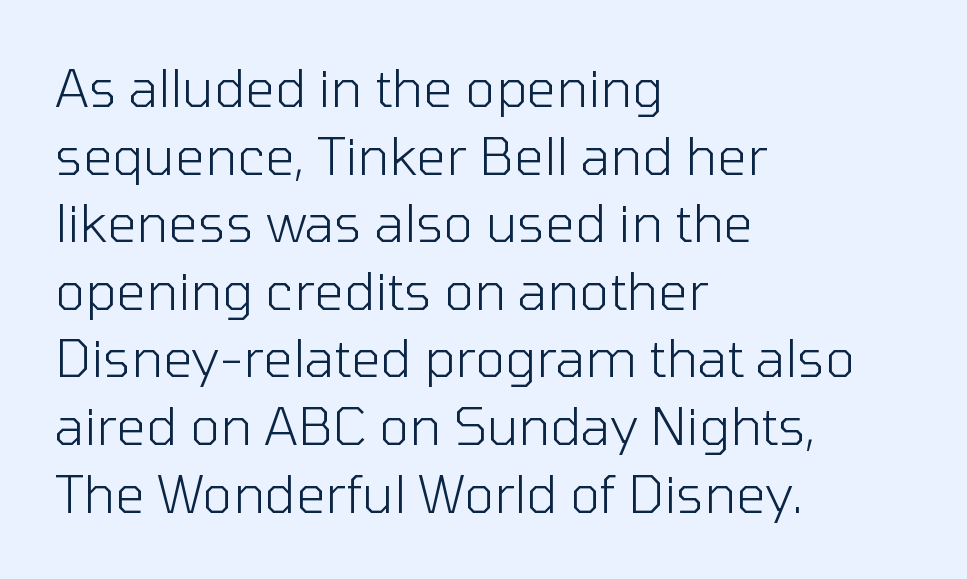
The image shows 52 px light sans-serif type, upright; set left-aligned, normal line spacing (1.3x), normal letter spacing, not underlined; low stroke contrast and a medium x-height.
